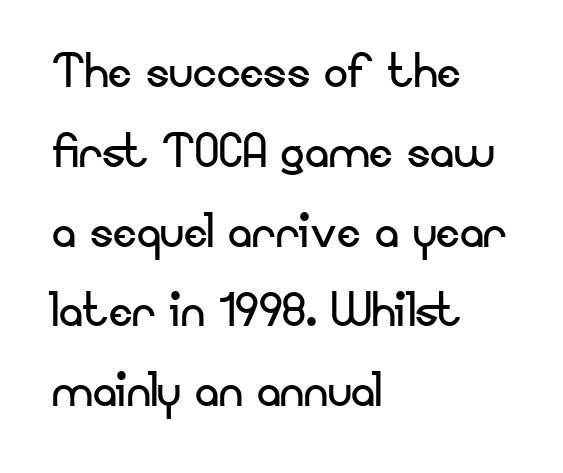
Weight: not bold — regular or lighter. The typography opts for an upright posture over an oblique one. Short note: letters normally spaced. Reading down the column, the eye jumps a familiar distance to each next line. Has an underline been added? It has not.
